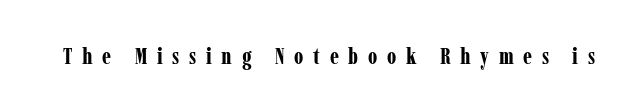
{"italic": "no", "bold": "yes", "underline": "no", "letter_spacing": "wide", "letter_spacing_em": 0.42, "glyph_px": 23}
